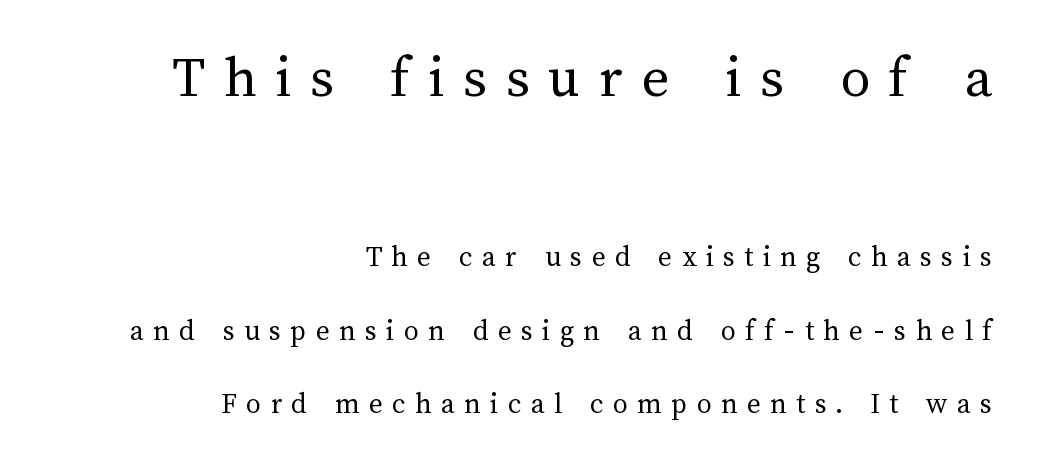
Q: Is the text bold? A: No.
Q: Is the text italic (slanted)? A: No, it is upright.
Q: Is the text underlined? A: No.
Q: How is the paragraph aligned? A: Right-aligned.
Q: Is the spacing between letters normal or unusually wide? A: Unusually wide.
Q: Is the spacing between lines tight, normal or loose? A: Loose.
Q: Which block of text is set in a larger size, the first (top) or the second (bottom)? A: The first (top) one.
Q: Width (condensed, normal, or wide)? A: Normal.
Q: Stroke contrast? A: Medium.
Q: x-height? A: Medium.
Q: Monospaced? A: No.
